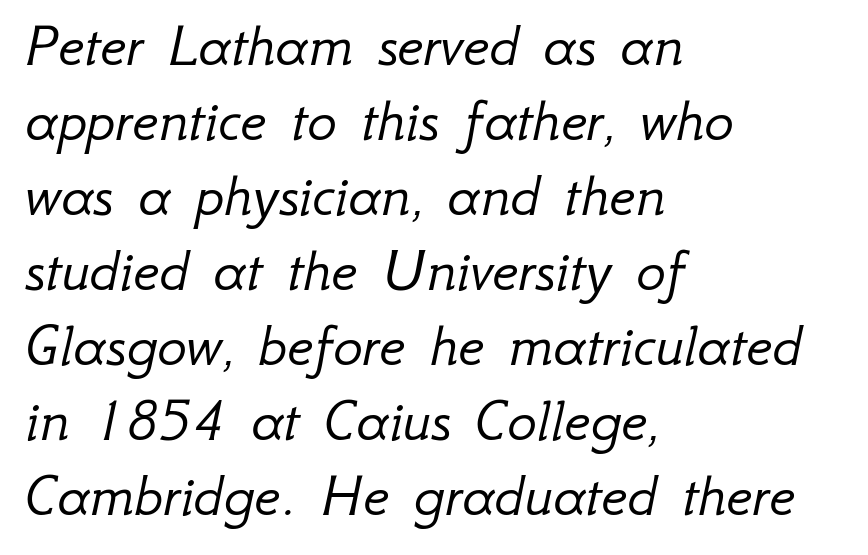
Q: Is the text bold? A: No.
Q: Is the text italic (slanted)? A: Yes, it leans right by about 12 degrees.
Q: Is the text underlined? A: No.
Q: How is the paragraph aligned? A: Left-aligned.
Q: Is the spacing between letters normal or unusually wide? A: Normal.
Q: Width (condensed, normal, or wide)? A: Normal.
Q: Stroke contrast? A: Low.
Q: x-height? A: Small.
Q: Monospaced? A: No.
